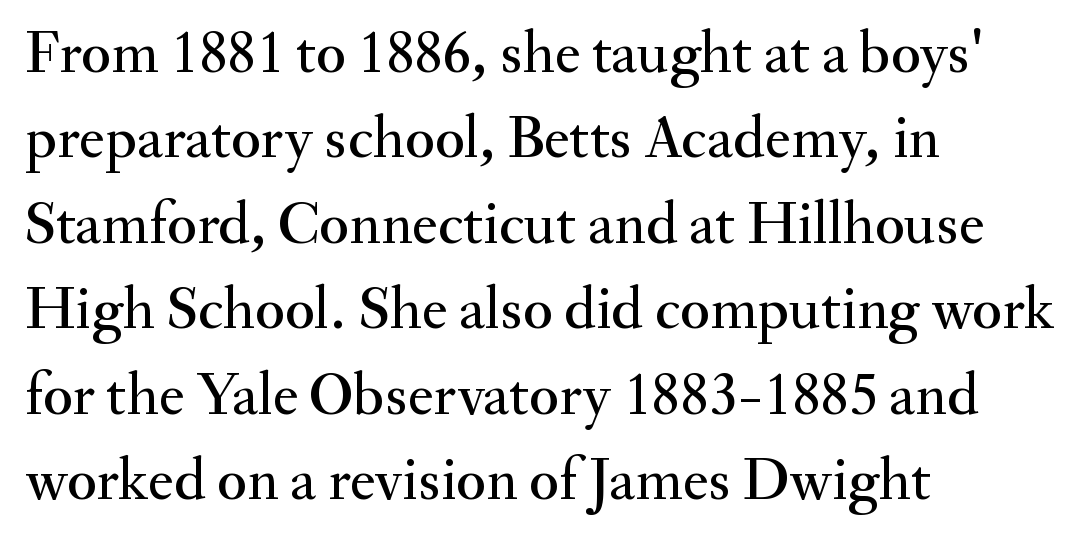
This sample keeps an unexceptional amount of space between lines. Just letters on the line, the space beneath them empty. Vertical strokes here are truly vertical. All the whitespace from short lines collects on the right. Compared with typical body copy, the letter spacing here is the same.
